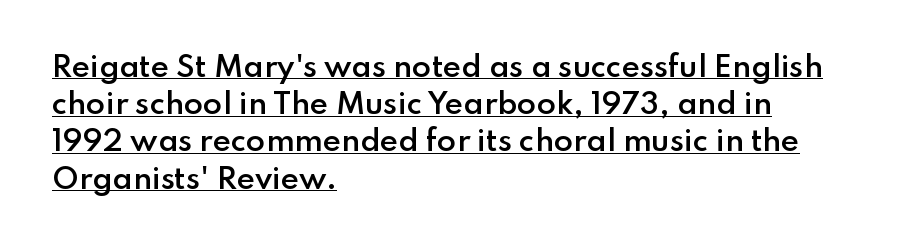
The string is rendered with underlining switched on. The tracking reads as untouched default to a designer's eye. Is this a fixed-width face? No — the glyphs have proportional, varying widths. When letters stand straight like this, we call the style roman or upright.
